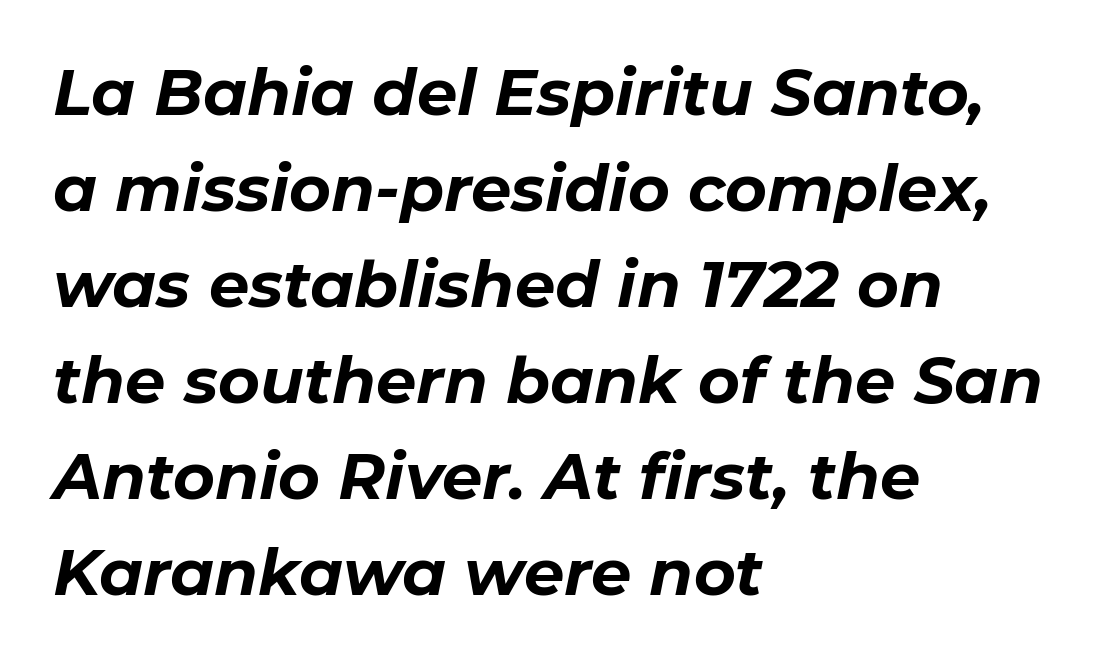
Q: Is the text bold? A: Yes.
Q: Is the text italic (slanted)? A: Yes, it leans right by about 11 degrees.
Q: Is the text underlined? A: No.
Q: How is the paragraph aligned? A: Left-aligned.
Q: Is the spacing between letters normal or unusually wide? A: Normal.
Q: Is the spacing between lines tight, normal or loose? A: Normal.
Q: Width (condensed, normal, or wide)? A: Normal.
Q: Stroke contrast? A: Low.
Q: x-height? A: Medium.
Q: Monospaced? A: No.
